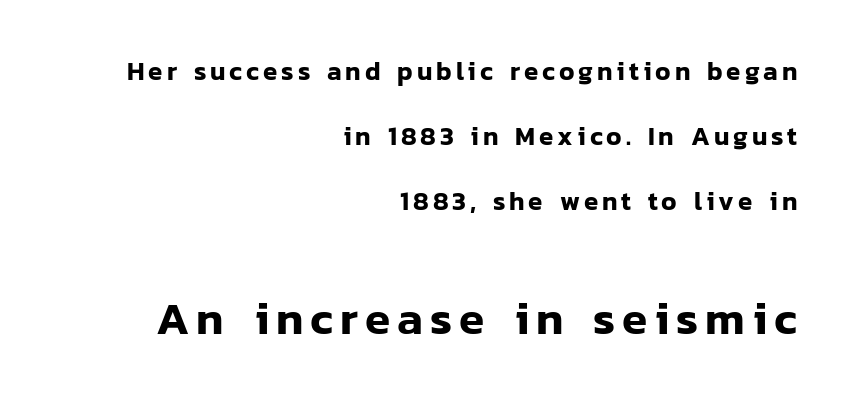
The image shows 46 px sans-serif type, upright; set right-aligned, loose line spacing (2.5x), not underlined; the second (bottom) block is 1.77x larger; low stroke contrast and a medium x-height.
